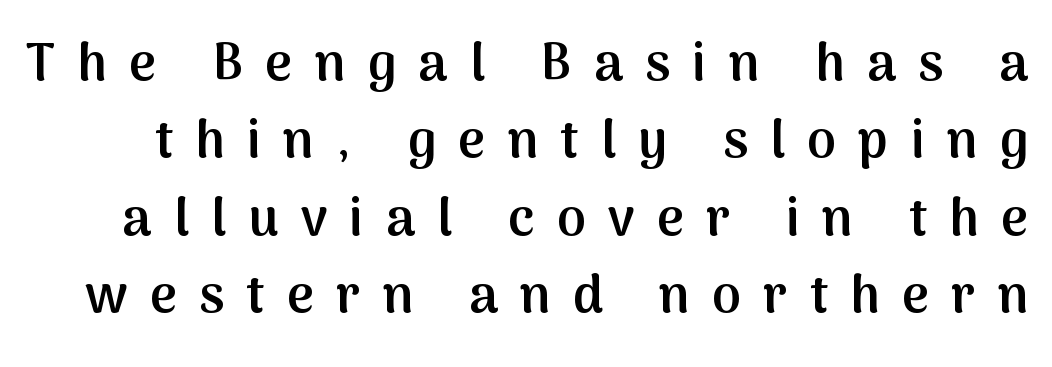
Slightly chunky letters — semibold, I'd say, not full bold. Tracking value appears strongly positive — letters spread wide. This sample uses an upright cut, with every glyph sitting square on the baseline. Words float on clear page, feet unadorned. The face used here is a sans, in the tradition of grotesques and geometrics.
